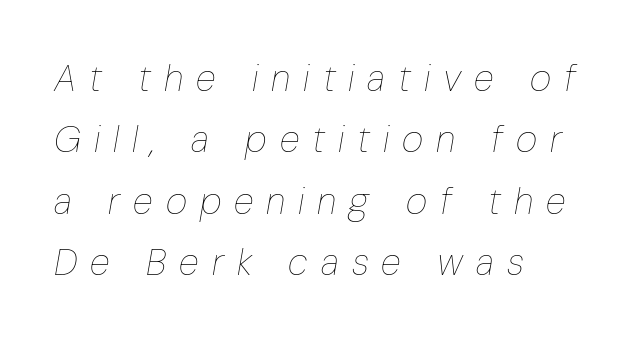
The image shows 37 px thin, condensed type, italic (leaning right); set left-aligned, normal line spacing (1.66x), unusually wide letter spacing (+0.35 em), not underlined; low stroke contrast and a medium x-height.
